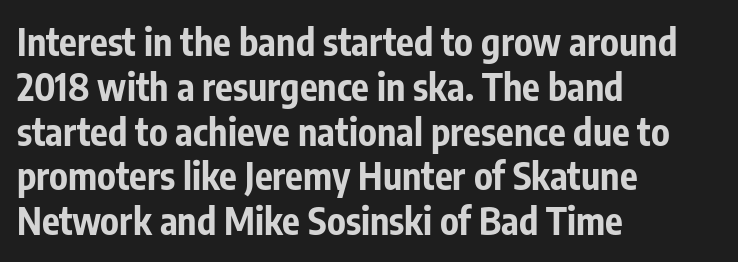
Q: Is the text bold? A: Yes.
Q: Is the text italic (slanted)? A: No, it is upright.
Q: Is the typeface a serif or a sans-serif typeface? A: Sans-serif.
Q: Is the text underlined? A: No.
Q: How is the paragraph aligned? A: Left-aligned.
Q: Is the spacing between letters normal or unusually wide? A: Normal.
Q: Width (condensed, normal, or wide)? A: Condensed.
Q: Stroke contrast? A: Low.
Q: x-height? A: Medium.
Q: Monospaced? A: No.
